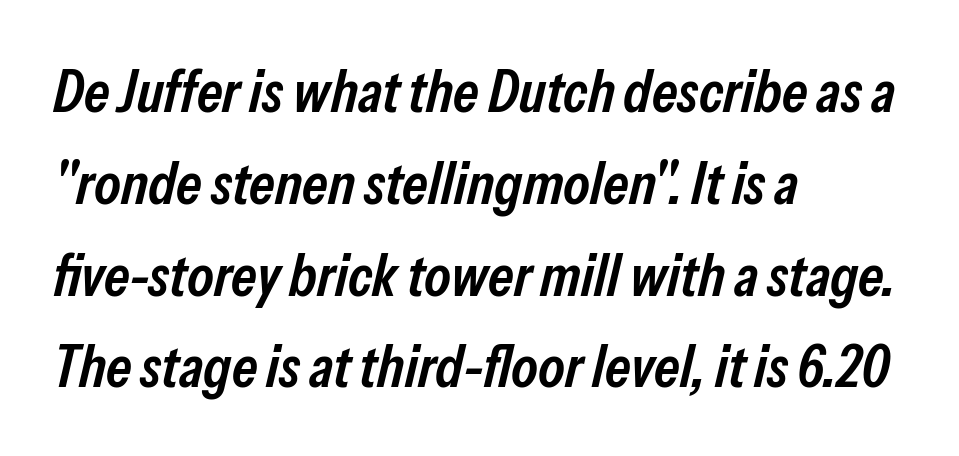
{"italic": "yes", "lean": "right", "slant_degrees": 13, "bold": "semi", "weight": "semibold", "width": "condensed", "stroke_contrast": "low", "x_height": "medium", "monospaced": "no", "underline": "no", "align": "left", "line_spacing": "normal", "line_spacing_ratio": 1.53, "letter_spacing": "normal", "letter_spacing_em": 0.0, "glyph_px": 60}
